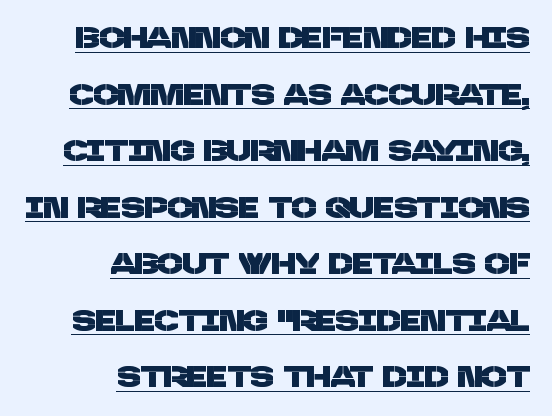
The tracking reads as untouched default to a designer's eye. What's the leading like? Stretched, with rows far apart. Note the varied advance widths — an 'i' is clearly narrower than an 'm'. In CSS terms this would be text-align: right.
